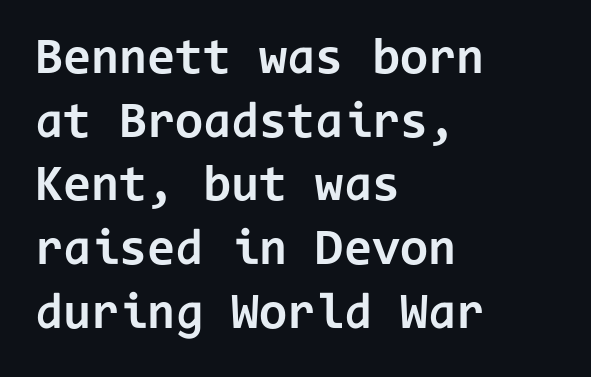
The compositor pushed each line to the left boundary. Italic? Not at all — the glyphs are vertical. Plain, unruled lines of type. Does the leading feel generous? No, just average.
